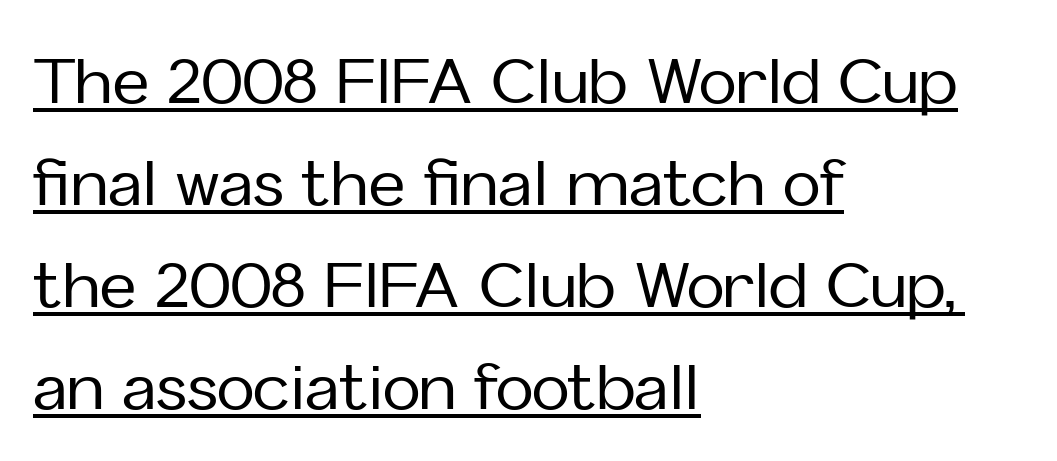
{"serif": "no", "italic": "no", "width": "normal", "stroke_contrast": "low", "x_height": "medium", "monospaced": "no", "underline": "yes", "align": "left", "line_spacing": "normal", "line_spacing_ratio": 1.62, "letter_spacing": "normal", "letter_spacing_em": 0.0, "glyph_px": 63}
